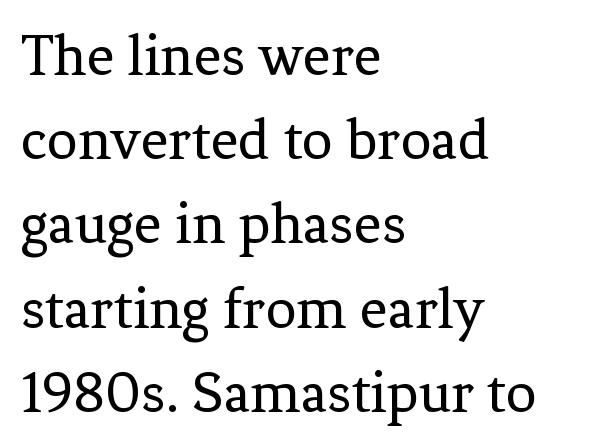
Does extra space separate the letters? No, they use regular spacing. Vertical strokes here are truly vertical. No heavy texture on the line: the type isn't bold. Does the type have serifs? Yes, each stem ends in a small foot. The words here are not underlined. Short and long lines alike share a common starting point at left.
